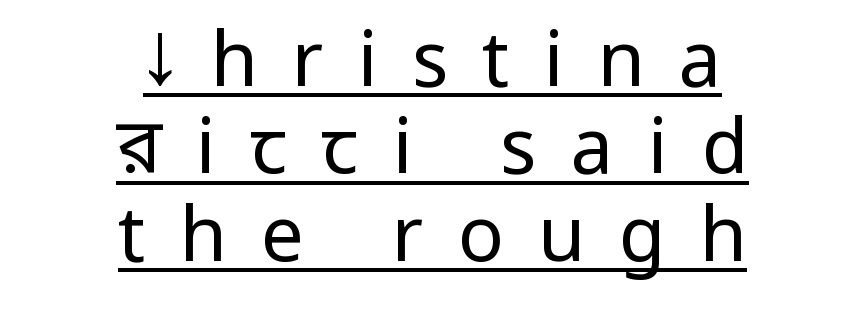
The image shows 76 px regular-weight, condensed sans-serif type, upright; set centered, tight line spacing (1.15x), unusually wide letter spacing (+0.45 em), underlined; low stroke contrast and a large x-height.
